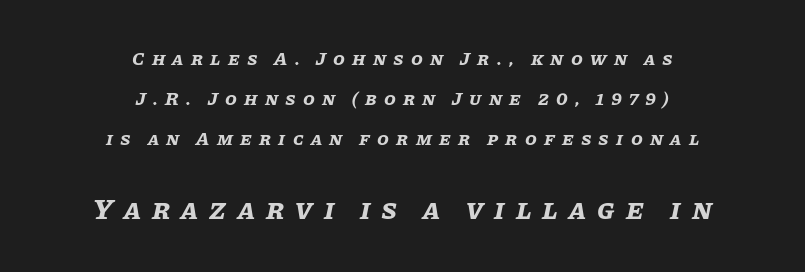
How heavy is the stroke? Heavy — this is a bold. This sample uses an oblique cut, with every glyph tilted off the vertical. Loose tracking; the words dissolve into strings of separated letters. This layout puts the modest block above and the oversized block below.
